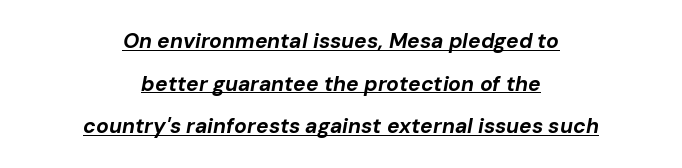
{"italic": "yes", "lean": "right", "slant_degrees": 10, "bold": "yes", "underline": "yes", "align": "center", "line_spacing": "loose", "line_spacing_ratio": 2.03, "letter_spacing": "normal", "letter_spacing_em": 0.0, "glyph_px": 21}
